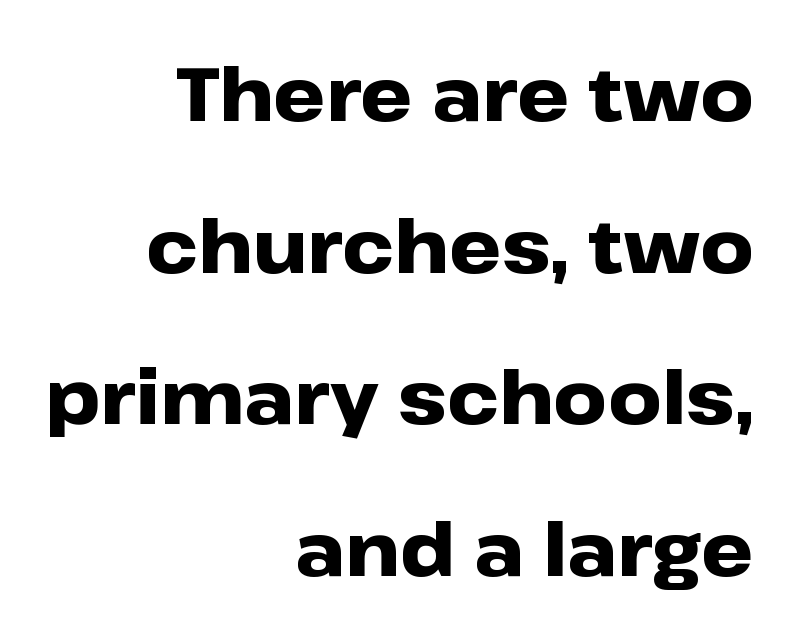
The image shows 74 px heavy, wide sans-serif type, upright; set right-aligned, loose line spacing (2.05x), normal letter spacing, not underlined; low stroke contrast and a medium x-height.
